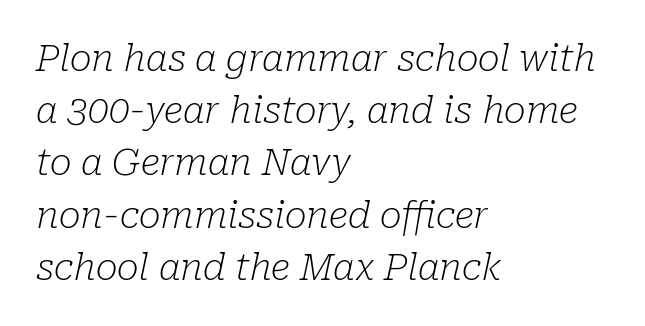
Q: Is the text bold? A: No.
Q: Is the text italic (slanted)? A: Yes, it leans right by about 10 degrees.
Q: Is the typeface a serif or a sans-serif typeface? A: Serif.
Q: Is the text underlined? A: No.
Q: How is the paragraph aligned? A: Left-aligned.
Q: Is the spacing between letters normal or unusually wide? A: Normal.
Q: Is the spacing between lines tight, normal or loose? A: Normal.
Q: Width (condensed, normal, or wide)? A: Normal.
Q: Stroke contrast? A: Low.
Q: x-height? A: Medium.
Q: Monospaced? A: No.
